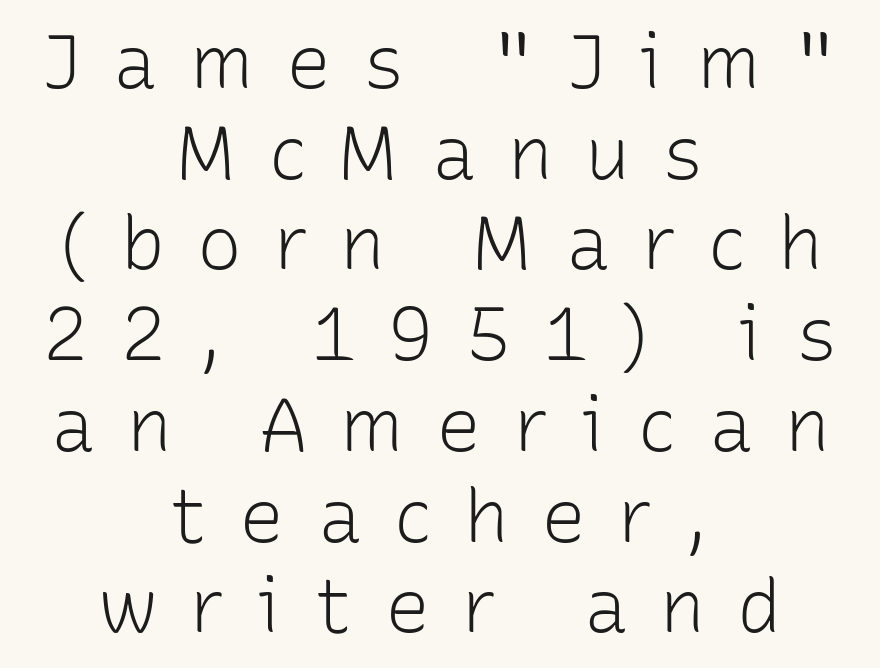
{"serif": "no", "italic": "no", "bold": "no", "weight": "light", "width": "normal", "stroke_contrast": "low", "x_height": "medium", "monospaced": "no", "underline": "no", "align": "center", "line_spacing_ratio": 1.21, "letter_spacing": "wide", "letter_spacing_em": 0.43, "glyph_px": 75}
